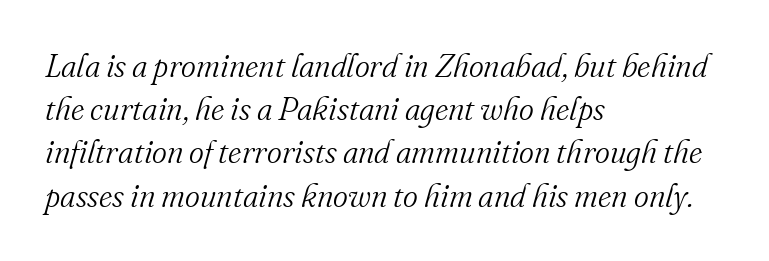
{"serif": "yes", "italic": "yes", "lean": "right", "slant_degrees": 16, "bold": "no", "weight": "light", "width": "normal", "stroke_contrast": "medium", "x_height": "small", "monospaced": "no", "underline": "no", "align": "left", "line_spacing": "normal", "line_spacing_ratio": 1.35, "letter_spacing": "normal", "letter_spacing_em": 0.0, "glyph_px": 32}
